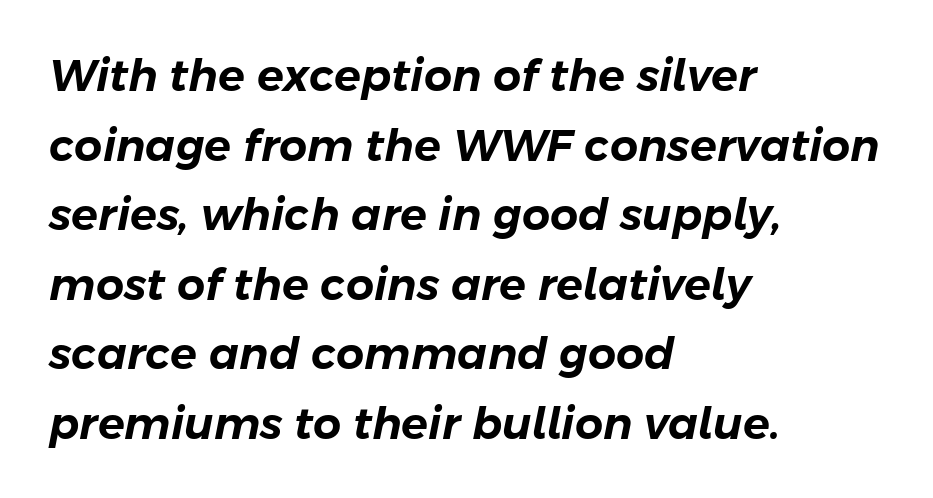
Q: Is the text italic (slanted)? A: Yes, it leans right by about 11 degrees.
Q: Is the text underlined? A: No.
Q: How is the paragraph aligned? A: Left-aligned.
Q: Is the spacing between letters normal or unusually wide? A: Normal.
Q: Is the spacing between lines tight, normal or loose? A: Normal.
Q: Width (condensed, normal, or wide)? A: Normal.
Q: Stroke contrast? A: Low.
Q: x-height? A: Medium.
Q: Monospaced? A: No.
